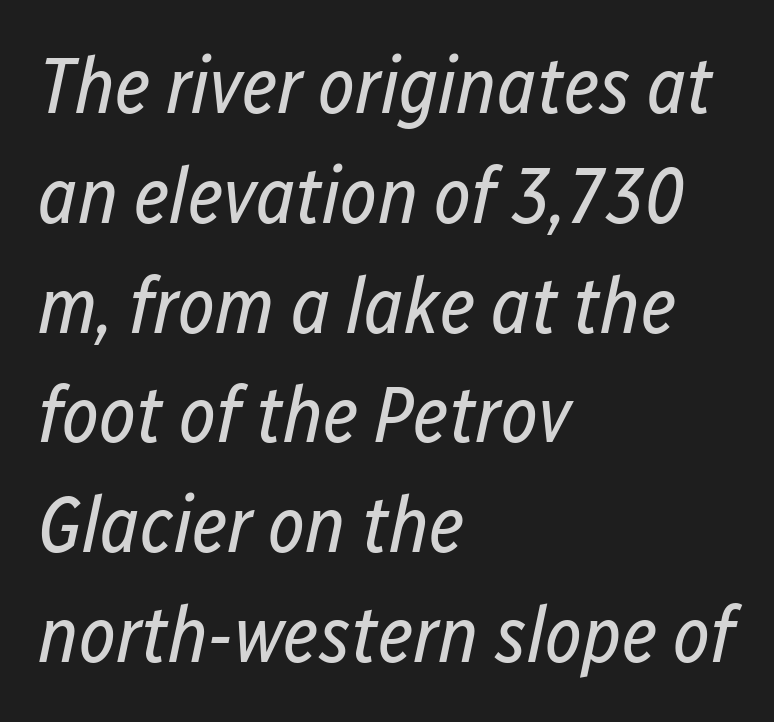
Q: Is the text bold? A: No.
Q: Is the text italic (slanted)? A: Yes, it leans right by about 12 degrees.
Q: Is the text underlined? A: No.
Q: How is the paragraph aligned? A: Left-aligned.
Q: Is the spacing between letters normal or unusually wide? A: Normal.
Q: Is the spacing between lines tight, normal or loose? A: Normal.
Q: Width (condensed, normal, or wide)? A: Condensed.
Q: Stroke contrast? A: Low.
Q: x-height? A: Medium.
Q: Monospaced? A: No.
